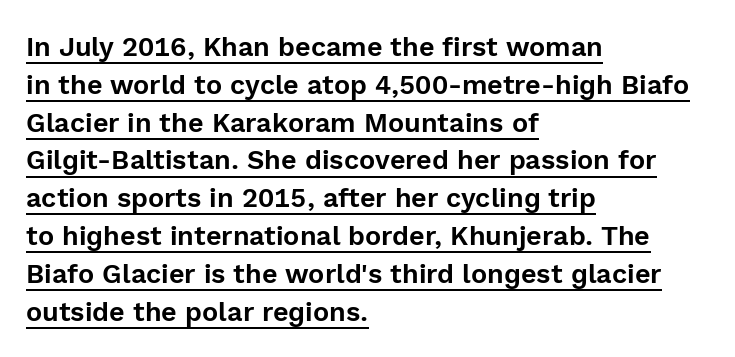
Horizontally, the lines are justified to the leading edge only. Honestly, the underline is the first thing you notice here. The specimen reads as upright at a glance. Compared with typical paragraphs, the rows here are spaced about the same. In terms of letterspacing, this is plain default setting.
